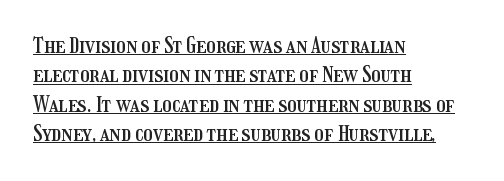
The sample's only ornament is a line tracing under the words. Evenly set lines give the paragraph a standard silhouette. A typesetter would mark this as roman, not italic. These lines keep a tight, regular rhythm from letter to letter.
